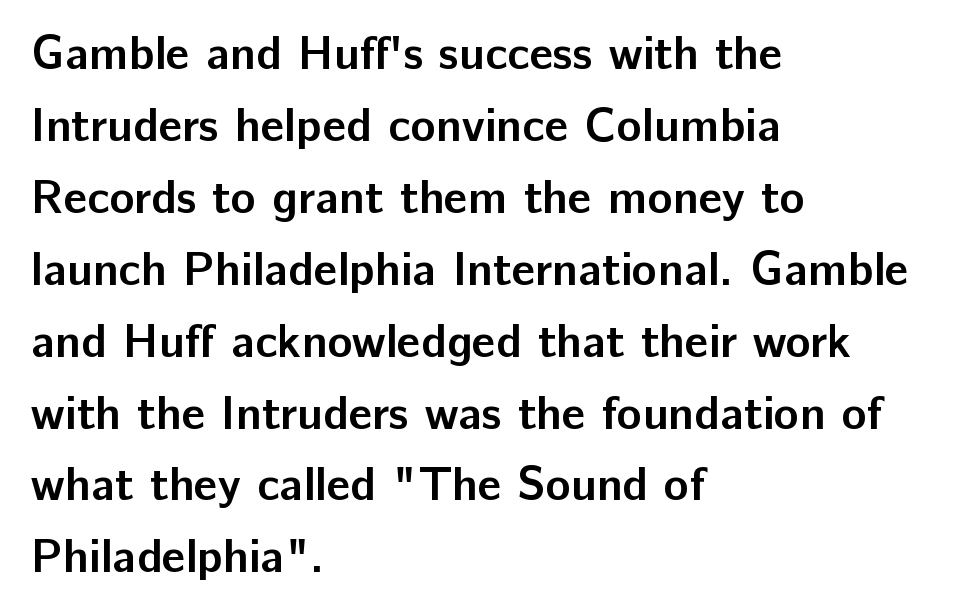
The image shows 47 px semibold sans-serif type, upright; set left-aligned, normal line spacing (1.53x), normal letter spacing, not underlined; low stroke contrast and a medium x-height.
